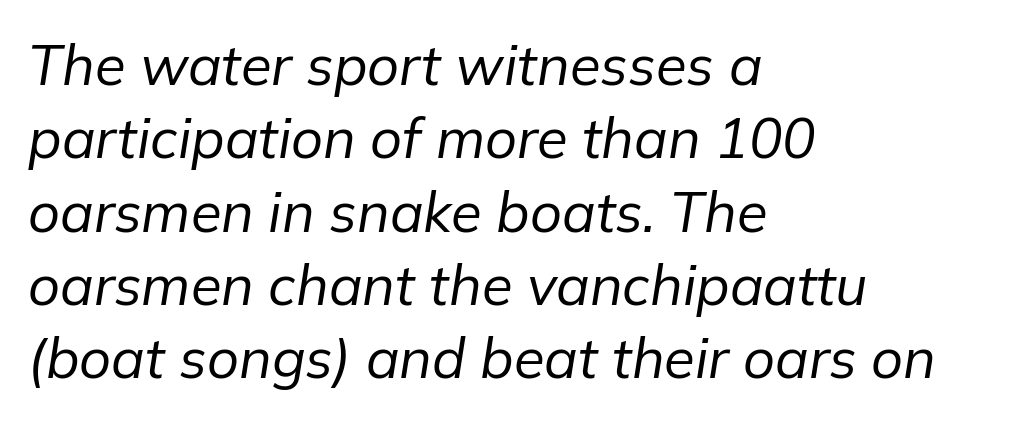
{"italic": "yes", "lean": "right", "slant_degrees": 9, "bold": "no", "weight": "regular", "width": "normal", "stroke_contrast": "low", "x_height": "medium", "monospaced": "no", "underline": "no", "align": "left", "line_spacing": "normal", "line_spacing_ratio": 1.31, "letter_spacing": "normal", "letter_spacing_em": 0.0, "glyph_px": 56}
